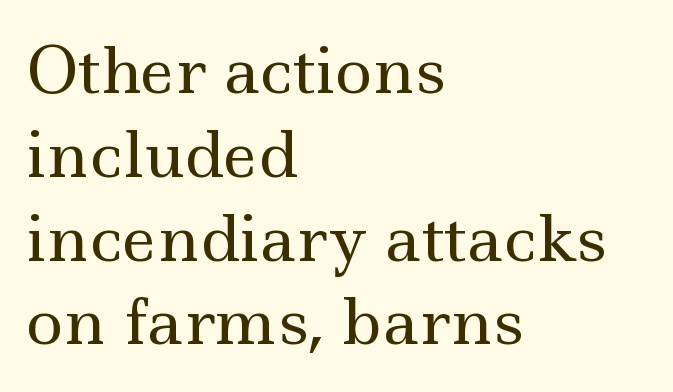
{"serif": "yes", "italic": "no", "bold": "no", "weight": "regular", "width": "wide", "x_height": "small", "monospaced": "no", "underline": "no", "align": "left", "line_spacing": "normal", "line_spacing_ratio": 1.33, "letter_spacing": "normal", "letter_spacing_em": 0.0, "glyph_px": 63}
